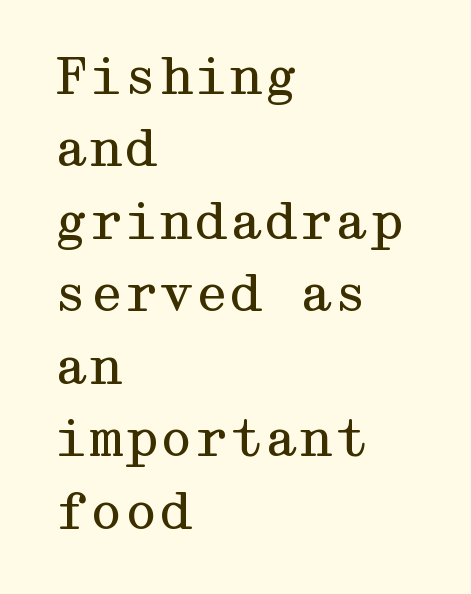
{"serif": "yes", "italic": "no", "bold": "no", "weight": "regular", "width": "wide", "stroke_contrast": "medium", "x_height": "medium", "underline": "no", "align": "left", "line_spacing": "normal", "line_spacing_ratio": 1.45, "letter_spacing": "normal", "letter_spacing_em": 0.0, "glyph_px": 50}
